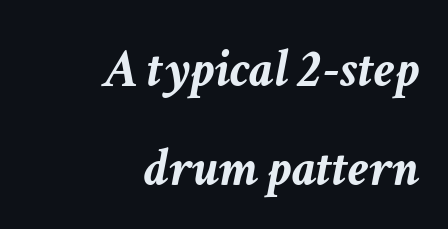
{"italic": "yes", "lean": "right", "slant_degrees": 11, "bold": "yes", "weight": "semibold", "width": "normal", "stroke_contrast": "low", "x_height": "medium", "monospaced": "no", "underline": "no", "align": "right", "line_spacing_ratio": 1.84, "letter_spacing": "normal", "letter_spacing_em": 0.0, "glyph_px": 54}
